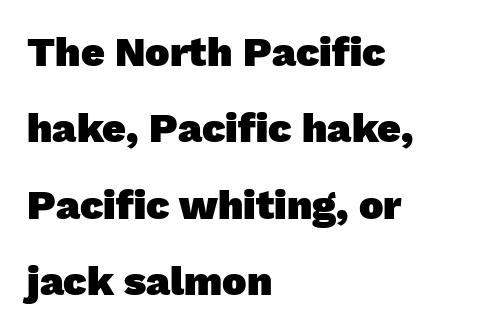
These words are printed bold, with thick strokes throughout. Each word holds together tightly as a unit, with standard inter-letter gaps. The zone under the glyphs is completely vacant. Is the block centered? No — it sits flush against the left margin.
